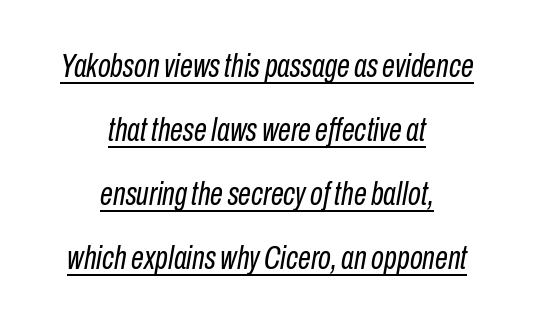
The image shows 33 px regular-weight, condensed type, italic (leaning right); set centered, loose line spacing (1.94x), normal letter spacing, underlined; low stroke contrast and a medium x-height.
